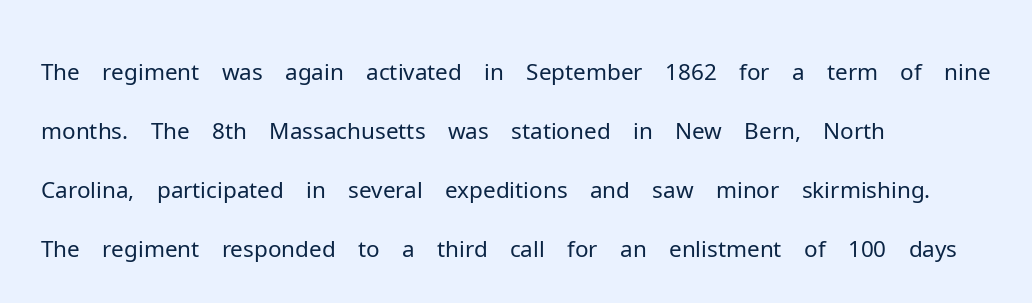
The image shows 46 px light sans-serif type, upright; set left-aligned, normal line spacing (1.28x), normal letter spacing, not underlined; low stroke contrast and a medium x-height.
